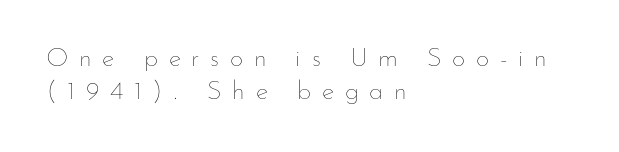
{"italic": "no", "bold": "no", "underline": "no", "align": "left", "line_spacing": "normal", "line_spacing_ratio": 1.26, "letter_spacing": "wide", "letter_spacing_em": 0.41, "glyph_px": 26}
